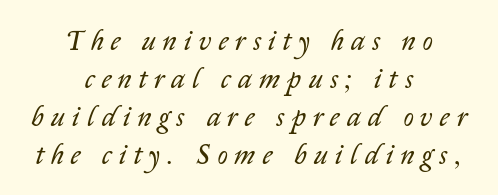
Glance below the letters and you will spot only blank space. Tracking value appears strongly positive — letters spread wide. Would a proofreader flag this as italicized? Yes. The typeface has the unassuming heft of standard copy or less. Centered paragraph, ragged on both sides. Summary of vertical rhythm: regular, with standard interline spacing.
